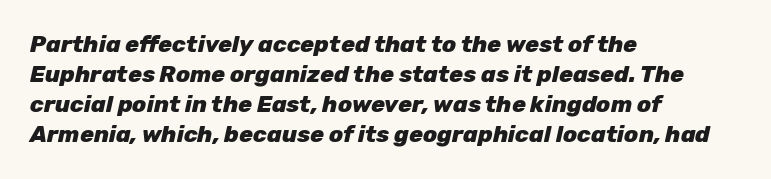
Q: Is the text bold? A: Yes.
Q: Is the text italic (slanted)? A: Yes, it leans right by about 12 degrees.
Q: Is the text underlined? A: No.
Q: How is the paragraph aligned? A: Left-aligned.
Q: Is the spacing between letters normal or unusually wide? A: Normal.
Q: Is the spacing between lines tight, normal or loose? A: Normal.
